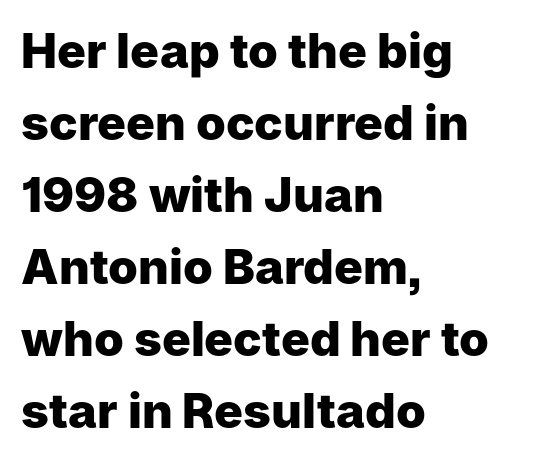
A bare baseline throughout the passage. Observe the ordinary spacing: letters are neighbours, not strangers. No feet cap the strokes, marking this as sans-serif type. Posture: upright roman. Regular leading. Note the varied advance widths — an 'i' is clearly narrower than an 'm'.
